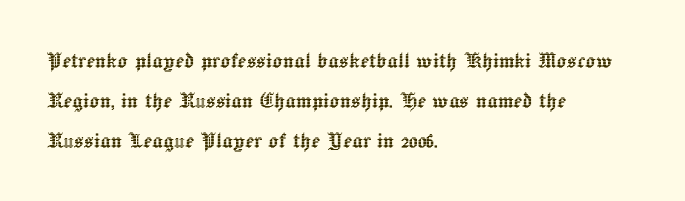
Q: Is the text italic (slanted)? A: No, it is upright.
Q: Is the text underlined? A: No.
Q: How is the paragraph aligned? A: Left-aligned.
Q: Is the spacing between letters normal or unusually wide? A: Normal.
Q: Is the spacing between lines tight, normal or loose? A: Normal.
